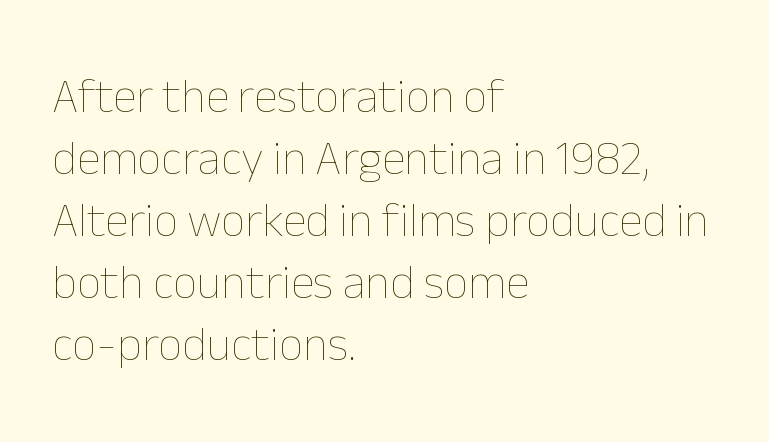
Rows of type keep a routine distance in the vertical direction. Think of a printed novel: that variable character pitch is what you see here. No word sits above an underline. Unbolded letterforms with no extra heft.
